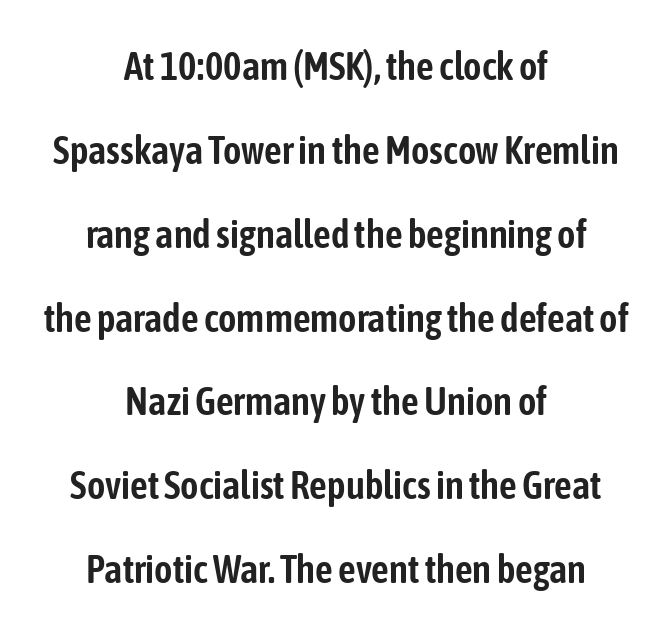
{"serif": "no", "italic": "no", "width": "condensed", "stroke_contrast": "low", "x_height": "medium", "monospaced": "no", "underline": "no", "align": "center", "line_spacing": "loose", "line_spacing_ratio": 2.15, "letter_spacing": "normal", "letter_spacing_em": 0.0, "glyph_px": 39}
